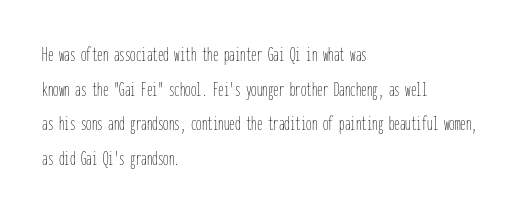
Which margin do the lines hug? The left one — the right edge is uneven. This is roman type, the default non-slanted kind. Summary of vertical rhythm: regular, with standard interline spacing. These glyphs show unthickened strokes, regular width or finer. The rendering keeps characters at their native spacing. The gap between lines stays unmarked.
